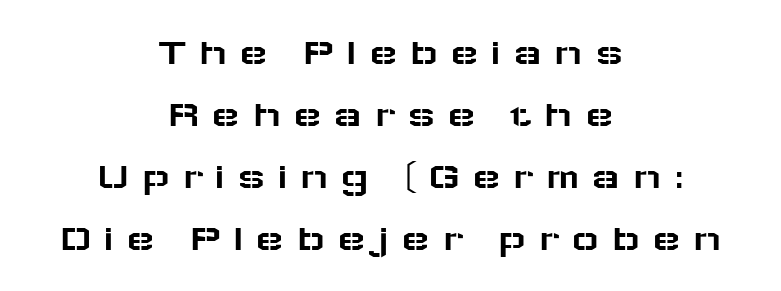
Observe the wide spacing: letters keep a clear distance from each other. Varying glyph widths throughout — classic text-font behaviour. The setting favours the middle, as headings and verse often do. Unmarked baselines from the first word to the last. Is there any slant? The stems are plumb.
